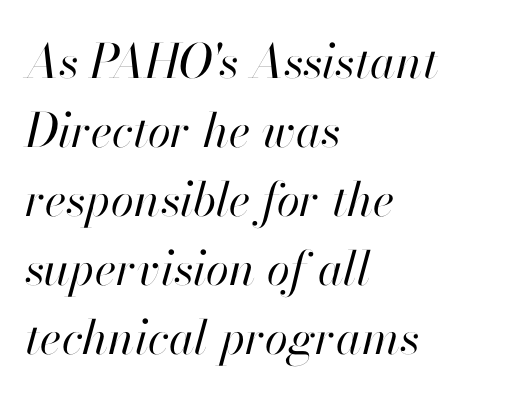
Q: Is the text bold? A: No.
Q: Is the text italic (slanted)? A: Yes, it leans right by about 13 degrees.
Q: Is the text underlined? A: No.
Q: How is the paragraph aligned? A: Left-aligned.
Q: Is the spacing between letters normal or unusually wide? A: Normal.
Q: Is the spacing between lines tight, normal or loose? A: Normal.
Q: Width (condensed, normal, or wide)? A: Normal.
Q: Stroke contrast? A: High.
Q: x-height? A: Small.
Q: Monospaced? A: No.
